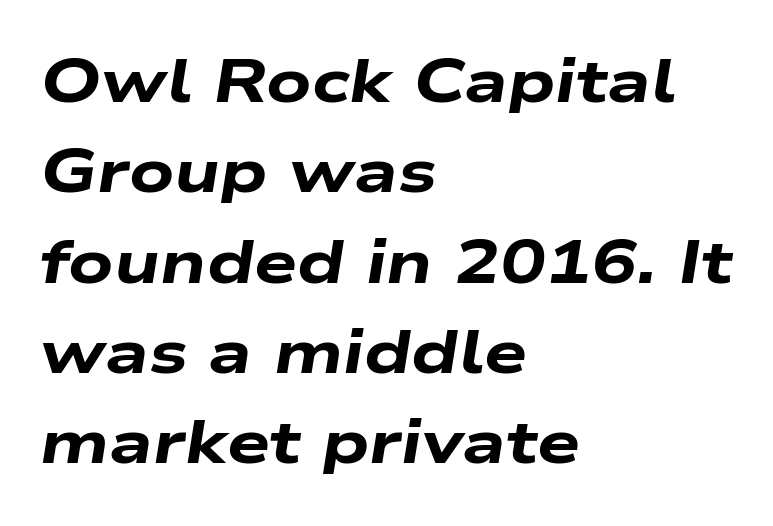
Vertical spacing — default. The letters sit at their default tracking, neither squeezed nor spread. The passage shown is emphatically bold. Which margin do the lines hug? The left one — the right edge is uneven.
